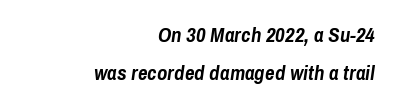
The image shows 21 px bold type, italic (leaning right); set right-aligned, line spacing 1.83x, normal letter spacing, not underlined.
